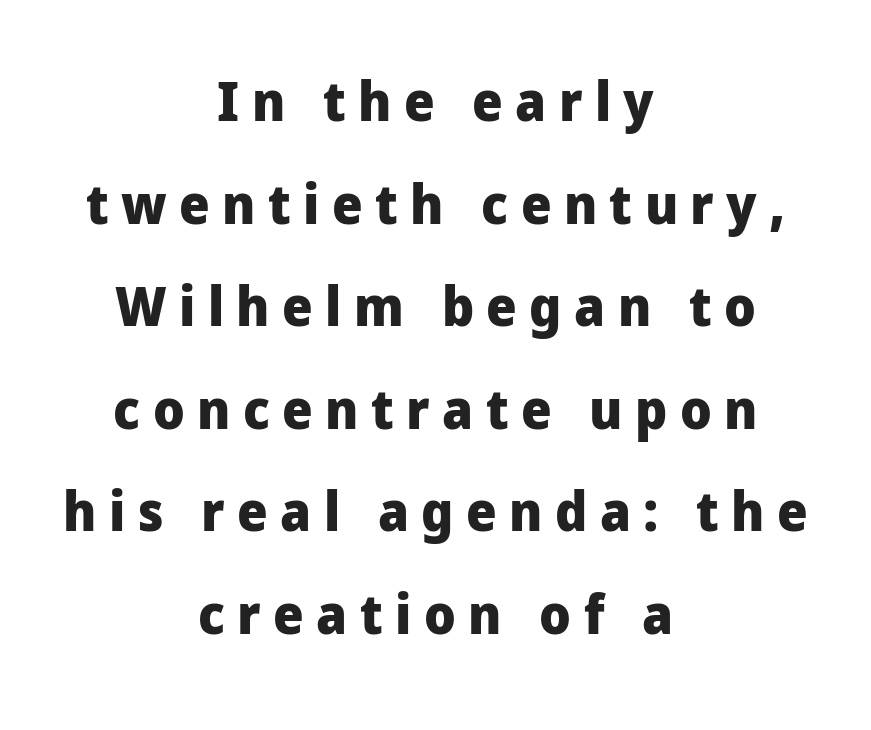
{"serif": "no", "italic": "no", "bold": "yes", "weight": "heavy", "width": "normal", "stroke_contrast": "low", "x_height": "medium", "monospaced": "no", "underline": "no", "align": "center", "line_spacing": "loose", "line_spacing_ratio": 1.9, "letter_spacing": "wide", "letter_spacing_em": 0.23, "glyph_px": 54}
